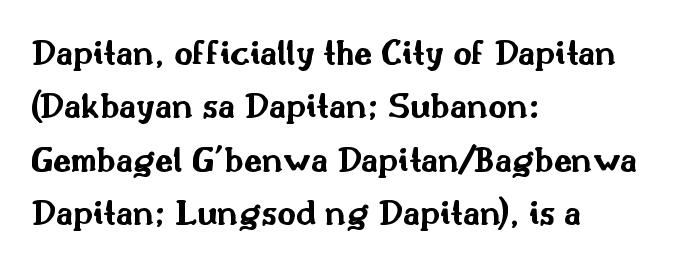
{"serif": "no", "italic": "no", "bold": "yes", "weight": "bold", "width": "wide", "stroke_contrast": "medium", "x_height": "small", "monospaced": "no", "underline": "no", "align": "left", "line_spacing": "normal", "line_spacing_ratio": 1.48, "letter_spacing": "normal", "letter_spacing_em": 0.0, "glyph_px": 36}
